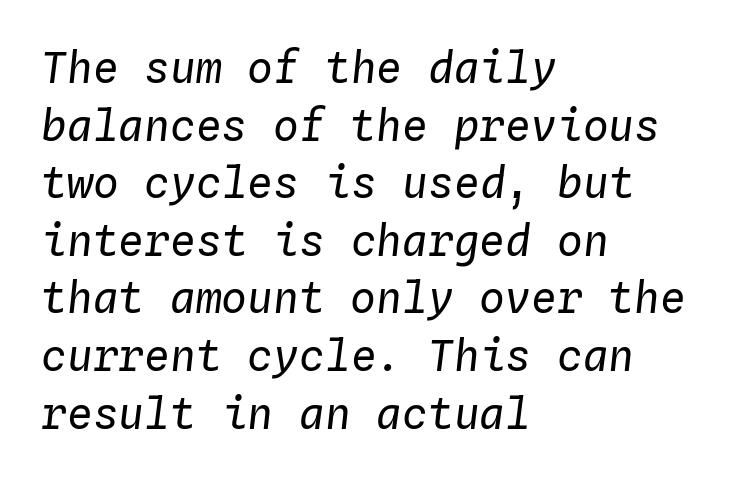
The image shows 43 px regular-weight type, italic (leaning right), monospaced; set left-aligned, normal line spacing (1.34x), normal letter spacing, not underlined; low stroke contrast and a medium x-height.
